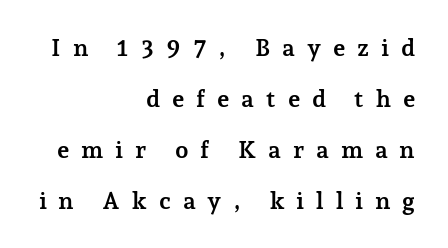
Q: Is the text bold? A: Yes.
Q: Is the text italic (slanted)? A: No, it is upright.
Q: Is the text underlined? A: No.
Q: How is the paragraph aligned? A: Right-aligned.
Q: Is the spacing between letters normal or unusually wide? A: Unusually wide.
Q: Is the spacing between lines tight, normal or loose? A: Loose.
